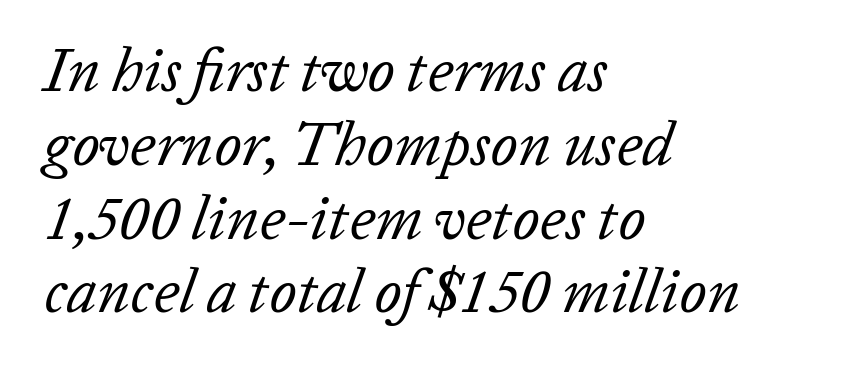
Q: Is the text bold? A: No.
Q: Is the text italic (slanted)? A: Yes, it leans right by about 20 degrees.
Q: Is the text underlined? A: No.
Q: How is the paragraph aligned? A: Left-aligned.
Q: Is the spacing between letters normal or unusually wide? A: Normal.
Q: Width (condensed, normal, or wide)? A: Normal.
Q: Stroke contrast? A: Low.
Q: x-height? A: Medium.
Q: Monospaced? A: No.
